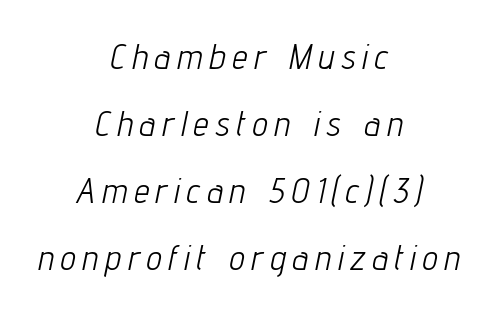
The image shows 34 px light, condensed type, italic (leaning right); set centered, loose line spacing (1.97x), unusually wide letter spacing (+0.22 em), not underlined; low stroke contrast and a medium x-height.
